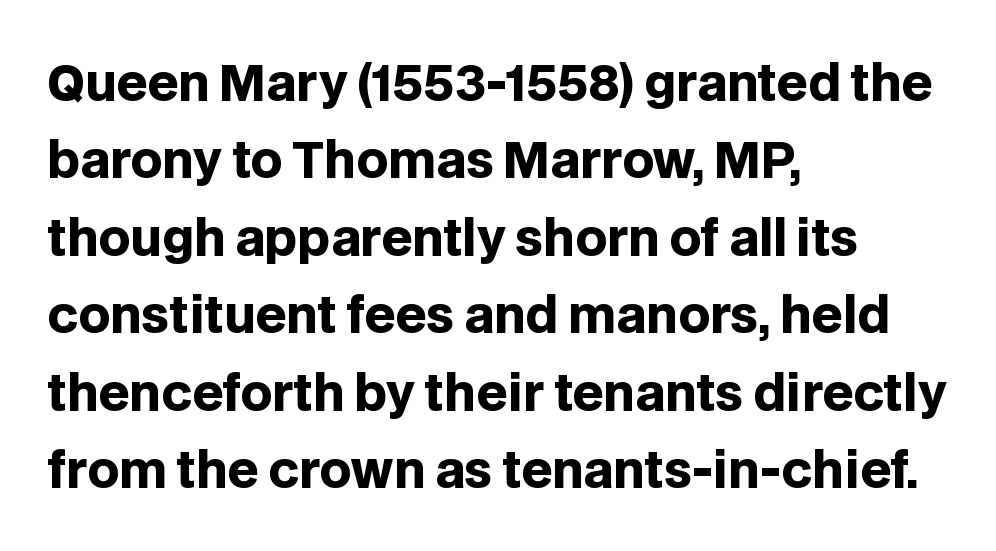
The image shows 49 px heavy sans-serif type, upright; set left-aligned, normal line spacing (1.58x), normal letter spacing, not underlined; low stroke contrast and a large x-height.
